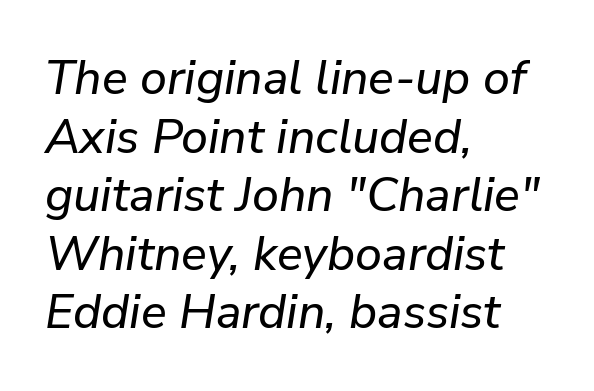
Q: Is the text italic (slanted)? A: Yes, it leans right by about 9 degrees.
Q: Is the text underlined? A: No.
Q: How is the paragraph aligned? A: Left-aligned.
Q: Is the spacing between letters normal or unusually wide? A: Normal.
Q: Width (condensed, normal, or wide)? A: Normal.
Q: Stroke contrast? A: Low.
Q: x-height? A: Medium.
Q: Monospaced? A: No.
